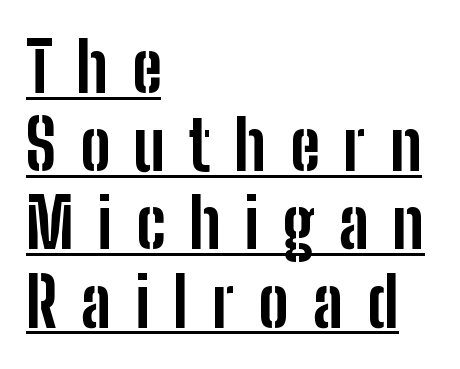
Q: Is the text bold? A: Yes.
Q: Is the text italic (slanted)? A: No, it is upright.
Q: Is the typeface a serif or a sans-serif typeface? A: Sans-serif.
Q: Is the text underlined? A: Yes.
Q: How is the paragraph aligned? A: Left-aligned.
Q: Is the spacing between letters normal or unusually wide? A: Unusually wide.
Q: Is the spacing between lines tight, normal or loose? A: Tight.
Q: Width (condensed, normal, or wide)? A: Condensed.
Q: Stroke contrast? A: Low.
Q: x-height? A: Medium.
Q: Monospaced? A: No.
